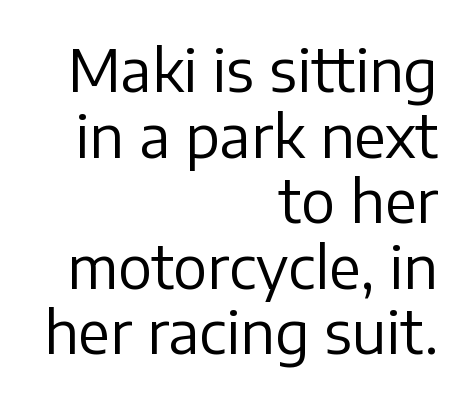
{"serif": "no", "italic": "no", "bold": "no", "weight": "regular", "width": "normal", "stroke_contrast": "low", "x_height": "medium", "monospaced": "no", "underline": "no", "align": "right", "line_spacing": "tight", "line_spacing_ratio": 1.15, "letter_spacing": "normal", "letter_spacing_em": 0.0, "glyph_px": 57}
